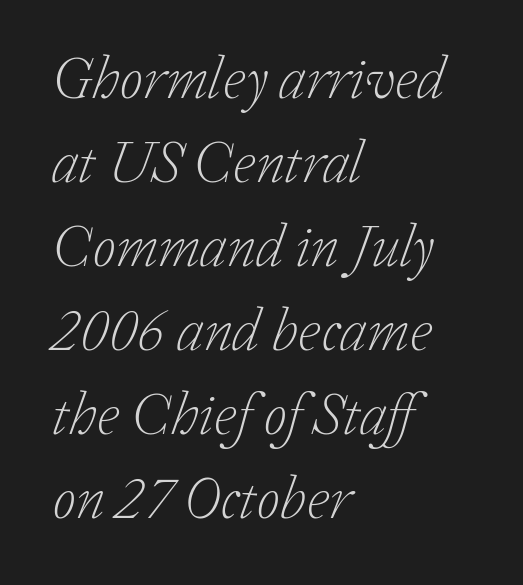
The image shows 60 px light serif type, italic (leaning right); set left-aligned, normal line spacing (1.4x), normal letter spacing, not underlined; low stroke contrast and a medium x-height.
